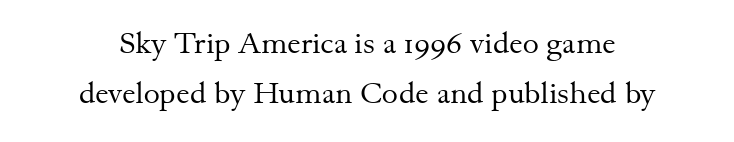
{"serif": "yes", "italic": "no", "bold": "no", "weight": "regular", "width": "normal", "stroke_contrast": "medium", "x_height": "small", "monospaced": "no", "underline": "no", "align": "center", "line_spacing": "normal", "line_spacing_ratio": 1.6, "letter_spacing": "normal", "letter_spacing_em": 0.0, "glyph_px": 31}
